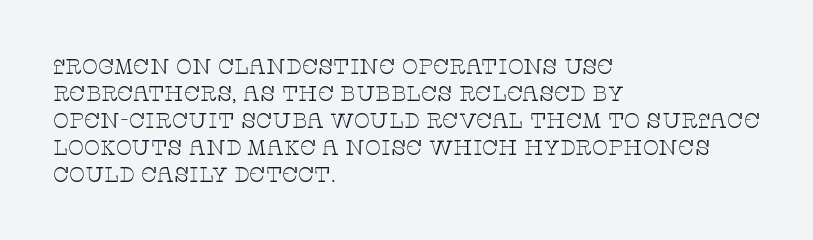
Q: Is the text bold? A: No.
Q: Is the text italic (slanted)? A: No, it is upright.
Q: Is the text underlined? A: No.
Q: How is the paragraph aligned? A: Left-aligned.
Q: Is the spacing between letters normal or unusually wide? A: Normal.
Q: Is the spacing between lines tight, normal or loose? A: Normal.
